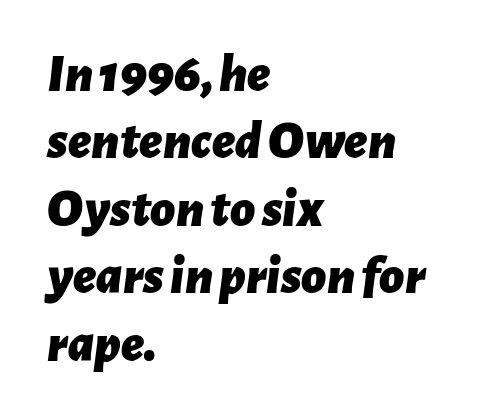
{"italic": "yes", "lean": "right", "slant_degrees": 7, "bold": "yes", "weight": "bold", "width": "normal", "stroke_contrast": "low", "x_height": "medium", "monospaced": "no", "underline": "no", "align": "left", "line_spacing": "normal", "line_spacing_ratio": 1.25, "letter_spacing": "normal", "letter_spacing_em": 0.0, "glyph_px": 54}
